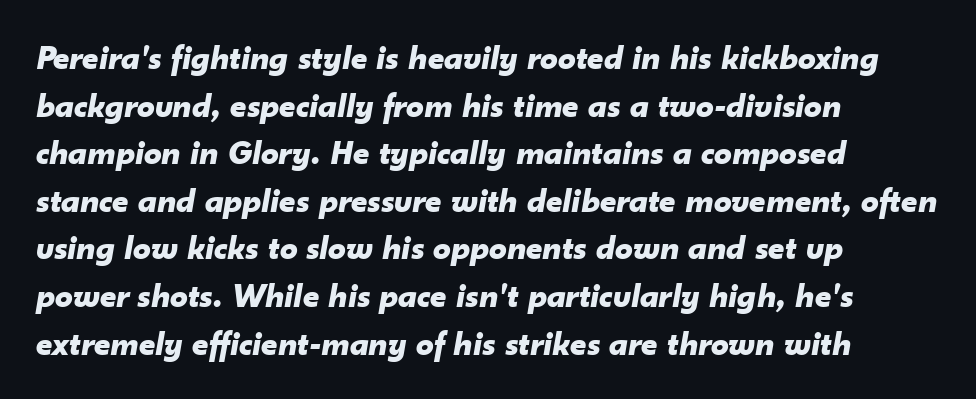
Q: Is the text bold? A: Yes.
Q: Is the text italic (slanted)? A: Yes, it leans right by about 10 degrees.
Q: Is the text underlined? A: No.
Q: How is the paragraph aligned? A: Left-aligned.
Q: Is the spacing between letters normal or unusually wide? A: Normal.
Q: Is the spacing between lines tight, normal or loose? A: Normal.
Q: Width (condensed, normal, or wide)? A: Normal.
Q: Stroke contrast? A: Low.
Q: x-height? A: Small.
Q: Monospaced? A: No.
